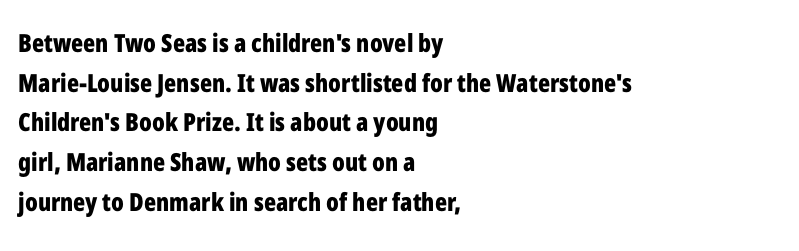
Q: Is the text bold? A: Yes.
Q: Is the text italic (slanted)? A: No, it is upright.
Q: Is the text underlined? A: No.
Q: How is the paragraph aligned? A: Left-aligned.
Q: Is the spacing between letters normal or unusually wide? A: Normal.
Q: Is the spacing between lines tight, normal or loose? A: Normal.
